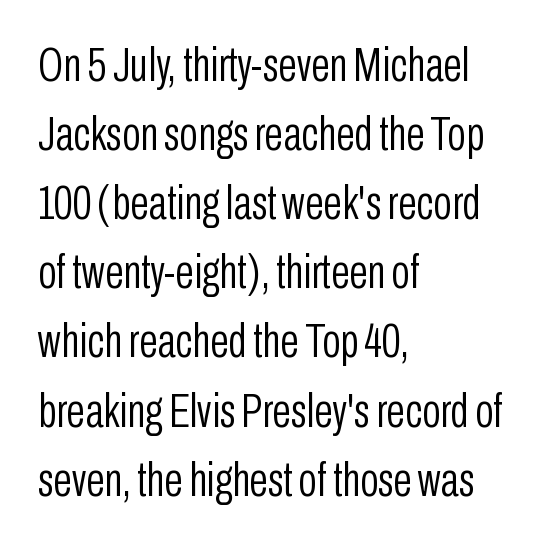
I'd call this a sans setting — the letters go barefoot. If you drew a line through each stem, it would be perfectly vertical. Stroke mass is kept to a normal reading level or below. These lines are set flush left with a ragged right edge. The specimen omits any rule beneath the text block's lines. Caption: standard tracking, unaltered.
